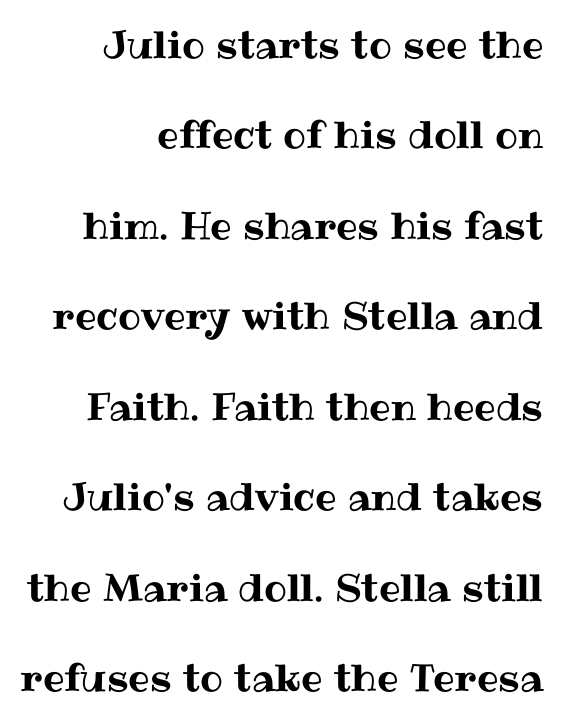
The image shows 38 px text type, upright; set right-aligned, loose line spacing (2.38x), normal letter spacing, not underlined; medium stroke contrast and a medium x-height.
